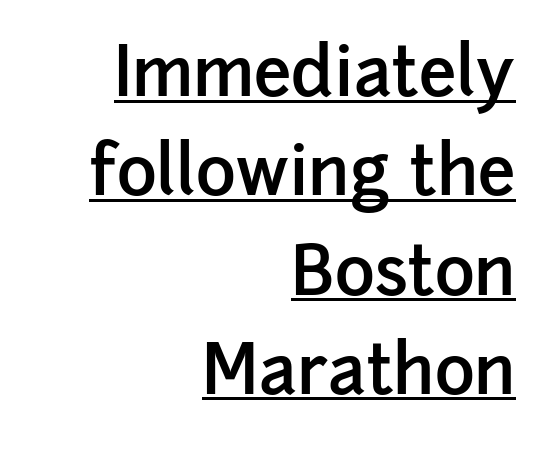
A roman cut, with each character standing at attention. What weight is shown? A semibold, between regular and bold. Compared with typical paragraphs, the rows here are spaced about the same. This rendering leaves character spacing at its baseline value.
